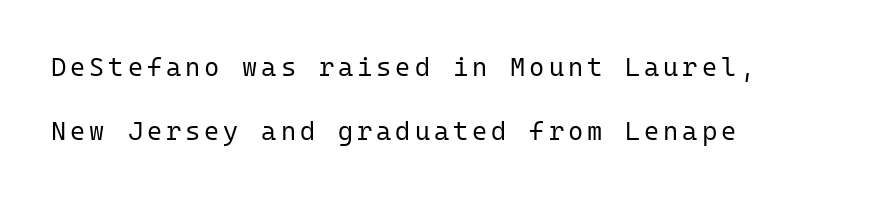
A quiet, ordinary-to-light weight characterises the typeface. Loosely led — the rows are spread out. Is there any slant? The stems are plumb. The rendering anchors every line to the left-hand side.
